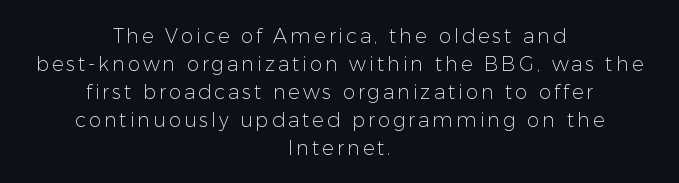
{"italic": "no", "bold": "no", "underline": "no", "align": "center", "line_spacing": "normal", "line_spacing_ratio": 1.4, "glyph_px": 20}
